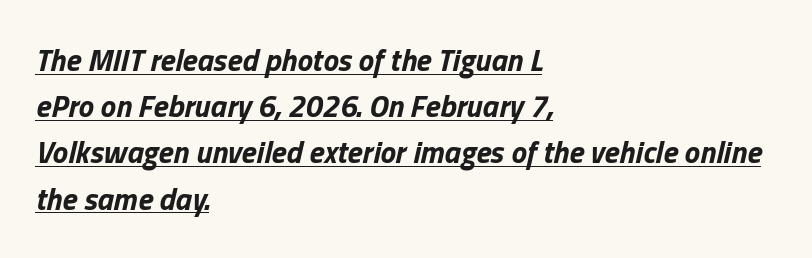
Q: Is the text bold? A: Yes.
Q: Is the text italic (slanted)? A: Yes, it leans right by about 13 degrees.
Q: Is the text underlined? A: Yes.
Q: How is the paragraph aligned? A: Left-aligned.
Q: Is the spacing between letters normal or unusually wide? A: Normal.
Q: Is the spacing between lines tight, normal or loose? A: Normal.
Q: Width (condensed, normal, or wide)? A: Normal.
Q: Stroke contrast? A: Low.
Q: x-height? A: Medium.
Q: Monospaced? A: No.
